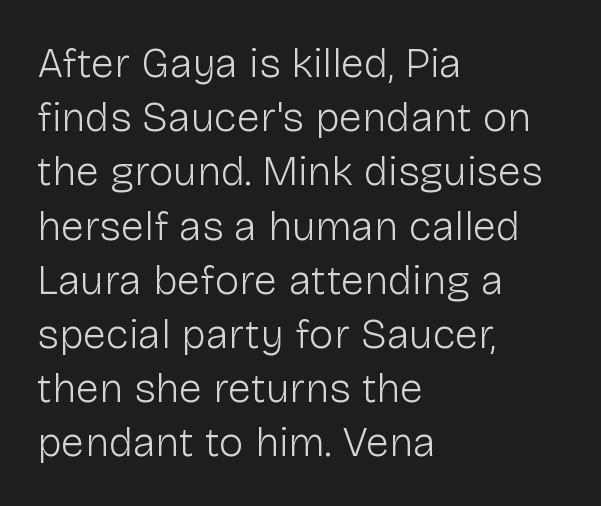
The image shows 42 px light sans-serif type, upright; set left-aligned, normal line spacing (1.29x), normal letter spacing, not underlined; low stroke contrast and a medium x-height.
